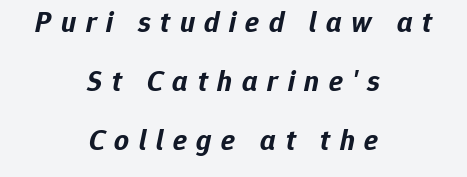
{"italic": "yes", "lean": "right", "slant_degrees": 12, "bold": "yes", "weight": "bold", "width": "normal", "stroke_contrast": "low", "x_height": "medium", "monospaced": "no", "underline": "no", "align": "center", "line_spacing": "loose", "line_spacing_ratio": 2.04, "letter_spacing": "wide", "letter_spacing_em": 0.33, "glyph_px": 29}
